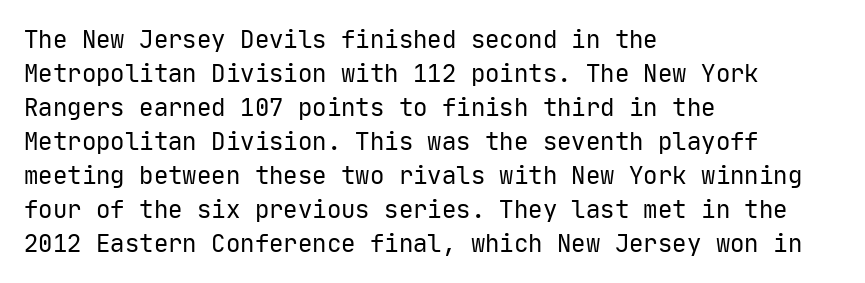
The image shows 24 px text type, upright; set left-aligned, normal line spacing (1.42x), normal letter spacing, not underlined.
